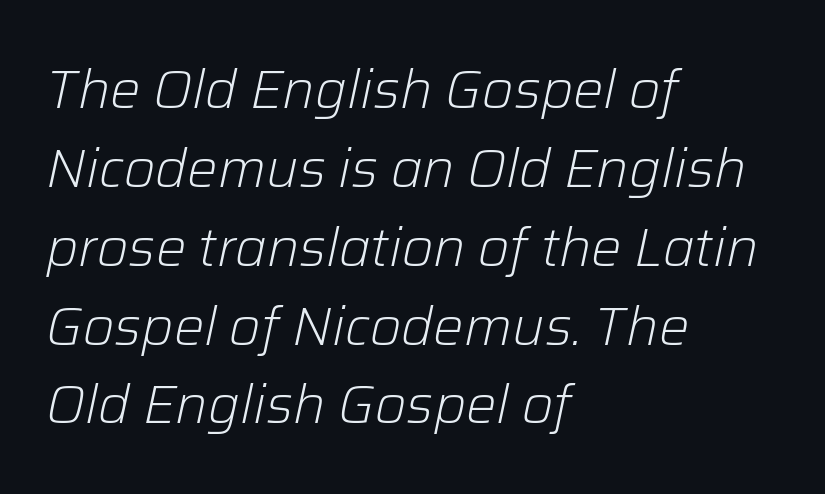
Q: Is the text bold? A: No.
Q: Is the text italic (slanted)? A: Yes, it leans right by about 12 degrees.
Q: Is the text underlined? A: No.
Q: How is the paragraph aligned? A: Left-aligned.
Q: Is the spacing between letters normal or unusually wide? A: Normal.
Q: Is the spacing between lines tight, normal or loose? A: Normal.
Q: Width (condensed, normal, or wide)? A: Normal.
Q: Stroke contrast? A: Low.
Q: x-height? A: Medium.
Q: Monospaced? A: No.
